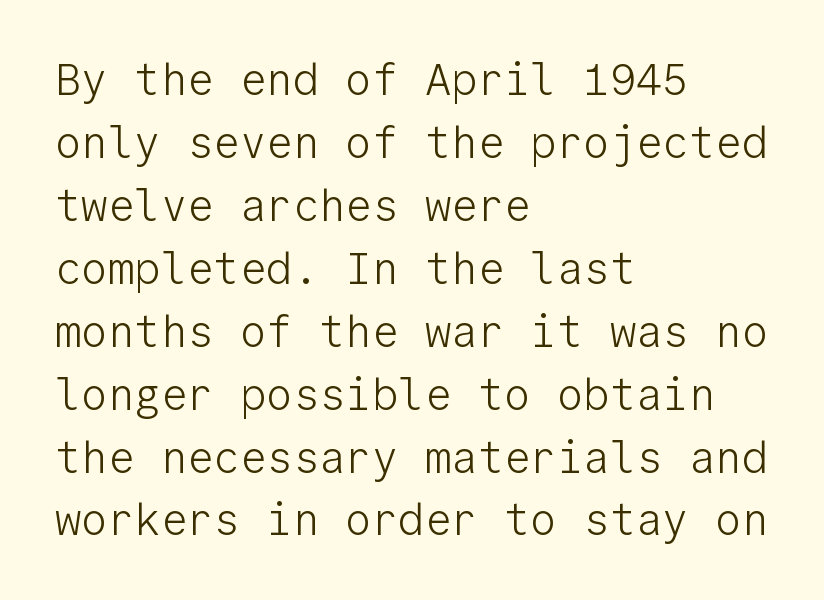
{"serif": "no", "italic": "no", "bold": "no", "weight": "light", "width": "normal", "stroke_contrast": "low", "x_height": "medium", "monospaced": "yes", "underline": "no", "align": "left", "line_spacing": "normal", "line_spacing_ratio": 1.43, "letter_spacing": "normal", "letter_spacing_em": 0.0, "glyph_px": 44}
